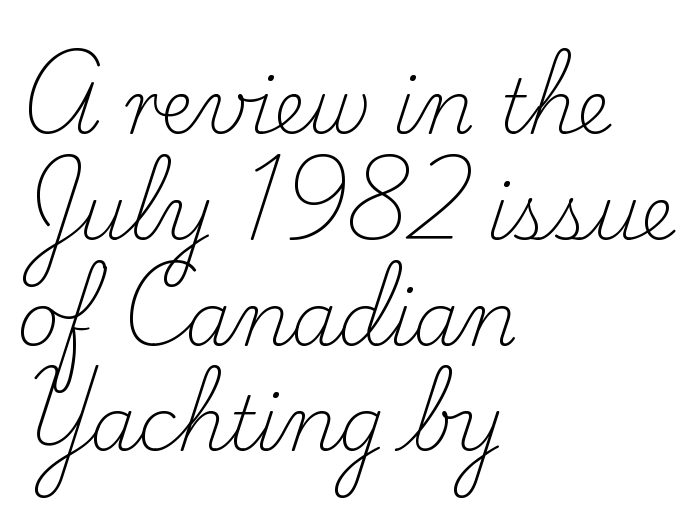
The image shows 74 px light serif type; set left-aligned, normal line spacing (1.43x), normal letter spacing, not underlined; low stroke contrast and a small x-height.
